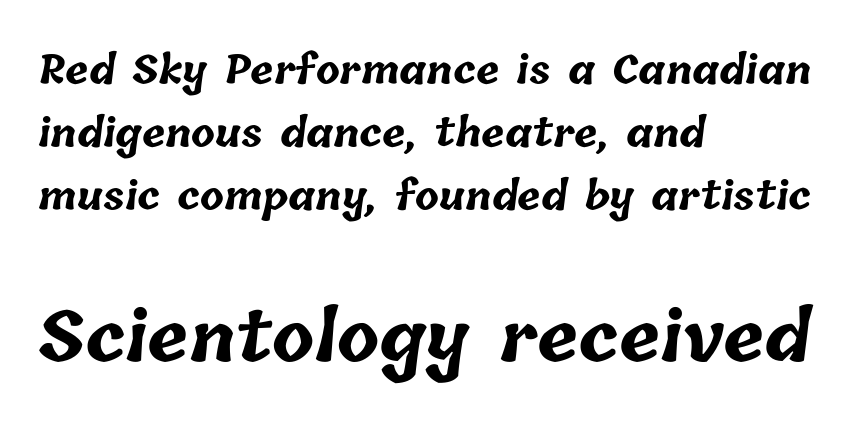
Descenders are the only things crossing below the line. Weight check: bold — yes, fully. Nothing unusual about the tracking: characters are spaced as the font intends. The passage shown is typed in a proportional face where columns would drift. Horizontally, the lines are justified to the leading edge only. If you squint, the bottom block still reads clearly — it's the larger of the two.
